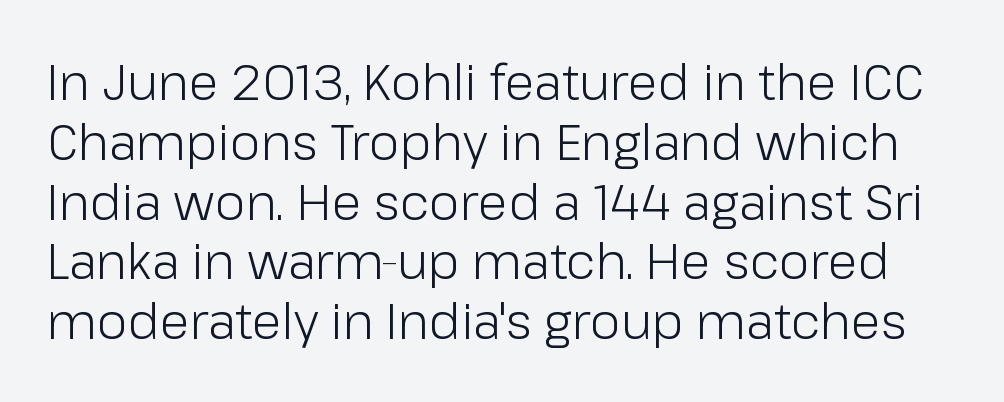
Q: Is the text bold? A: No.
Q: Is the text italic (slanted)? A: No, it is upright.
Q: Is the typeface a serif or a sans-serif typeface? A: Sans-serif.
Q: Is the text underlined? A: No.
Q: Is the spacing between letters normal or unusually wide? A: Normal.
Q: Width (condensed, normal, or wide)? A: Normal.
Q: Stroke contrast? A: Low.
Q: x-height? A: Medium.
Q: Monospaced? A: No.
